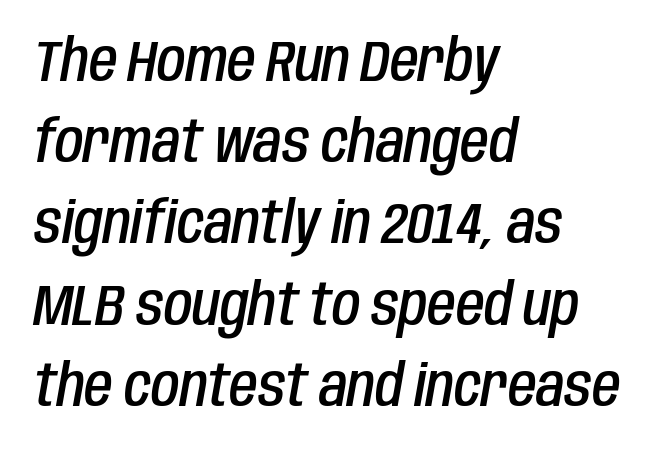
Leading: standard. The lettering tilts uniformly, giving the passage an italic look. Look at the tracking — it's just the regular setting, nothing added. Anything drawn beneath the words? Only blank space. Horizontally, the lines are justified to the leading edge only. Semibold letterforms, between regular and bold.
